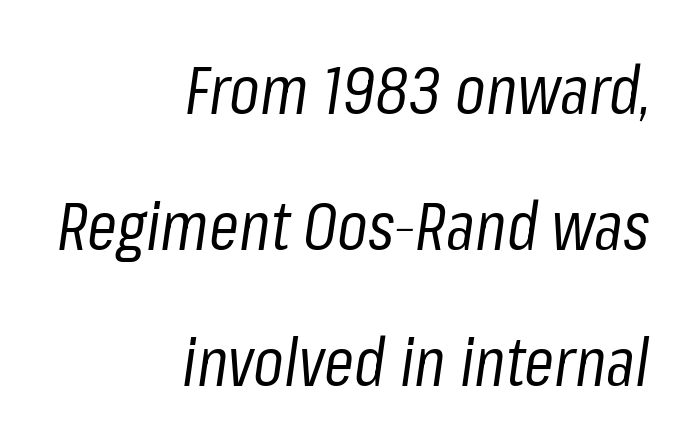
The image shows 68 px regular-weight, condensed type, italic (leaning right); set right-aligned, loose line spacing (2.0x), normal letter spacing, not underlined; low stroke contrast and a medium x-height.
